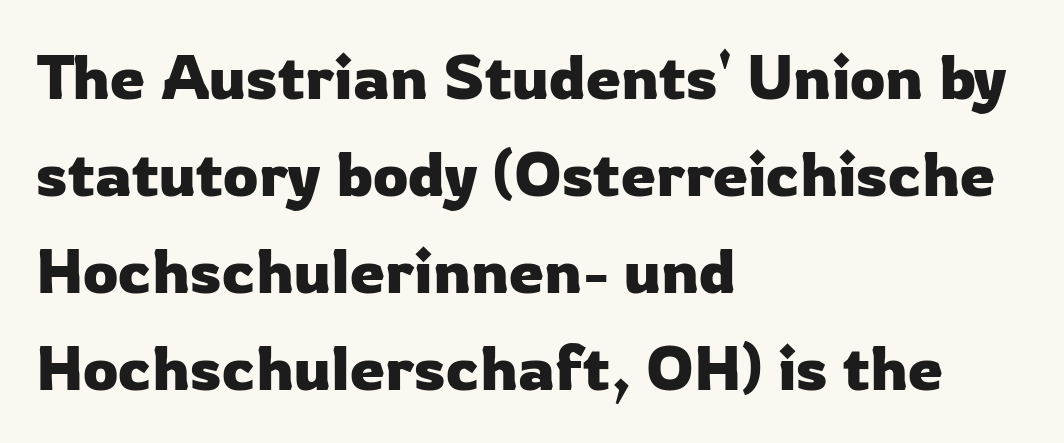
{"serif": "no", "italic": "no", "width": "normal", "stroke_contrast": "low", "x_height": "medium", "monospaced": "no", "underline": "no", "align": "left", "line_spacing": "normal", "line_spacing_ratio": 1.54, "letter_spacing": "normal", "letter_spacing_em": 0.0, "glyph_px": 63}
